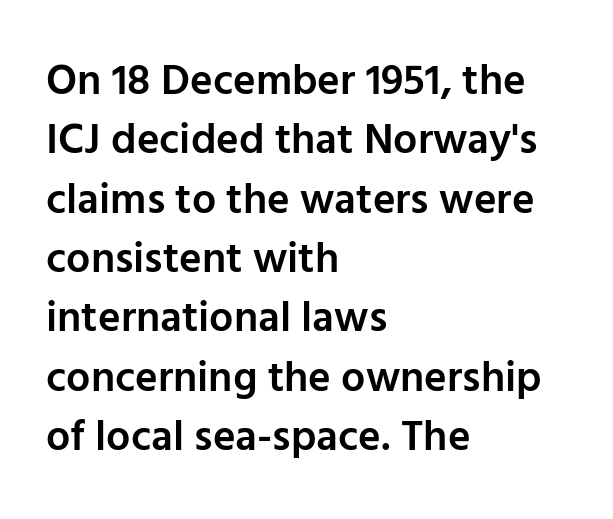
Q: Is the text bold? A: Semi-bold.
Q: Is the text italic (slanted)? A: No, it is upright.
Q: Is the typeface a serif or a sans-serif typeface? A: Sans-serif.
Q: Is the text underlined? A: No.
Q: How is the paragraph aligned? A: Left-aligned.
Q: Is the spacing between letters normal or unusually wide? A: Normal.
Q: Is the spacing between lines tight, normal or loose? A: Normal.
Q: Width (condensed, normal, or wide)? A: Normal.
Q: Stroke contrast? A: Low.
Q: x-height? A: Medium.
Q: Monospaced? A: No.
